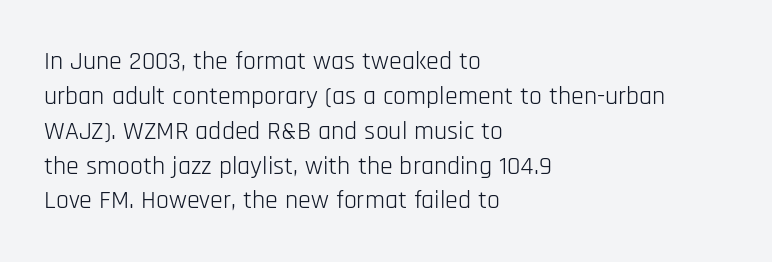
Q: Is the text bold? A: No.
Q: Is the text italic (slanted)? A: No, it is upright.
Q: Is the text underlined? A: No.
Q: How is the paragraph aligned? A: Left-aligned.
Q: Is the spacing between letters normal or unusually wide? A: Normal.
Q: Is the spacing between lines tight, normal or loose? A: Normal.
